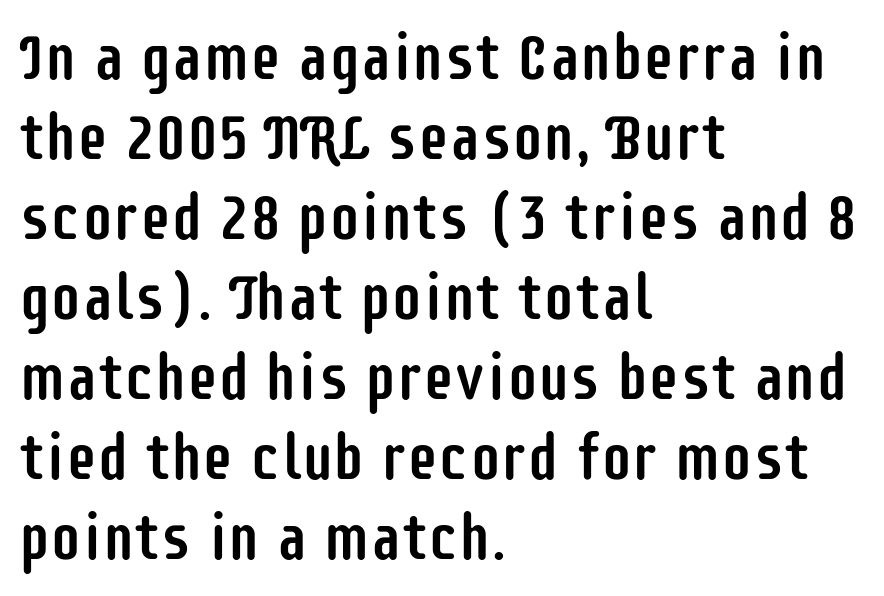
{"serif": "no", "italic": "no", "width": "condensed", "stroke_contrast": "low", "x_height": "large", "monospaced": "no", "underline": "no", "align": "left", "line_spacing": "normal", "line_spacing_ratio": 1.27, "letter_spacing": "normal", "letter_spacing_em": 0.0, "glyph_px": 63}
